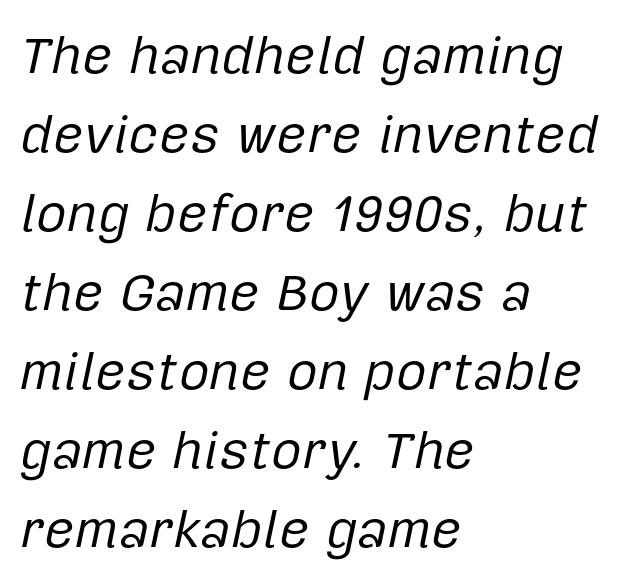
Q: Is the text bold? A: No.
Q: Is the text italic (slanted)? A: Yes, it leans right by about 12 degrees.
Q: Is the text underlined? A: No.
Q: How is the paragraph aligned? A: Left-aligned.
Q: Is the spacing between letters normal or unusually wide? A: Normal.
Q: Is the spacing between lines tight, normal or loose? A: Normal.
Q: Width (condensed, normal, or wide)? A: Normal.
Q: Stroke contrast? A: Low.
Q: x-height? A: Medium.
Q: Monospaced? A: No.
